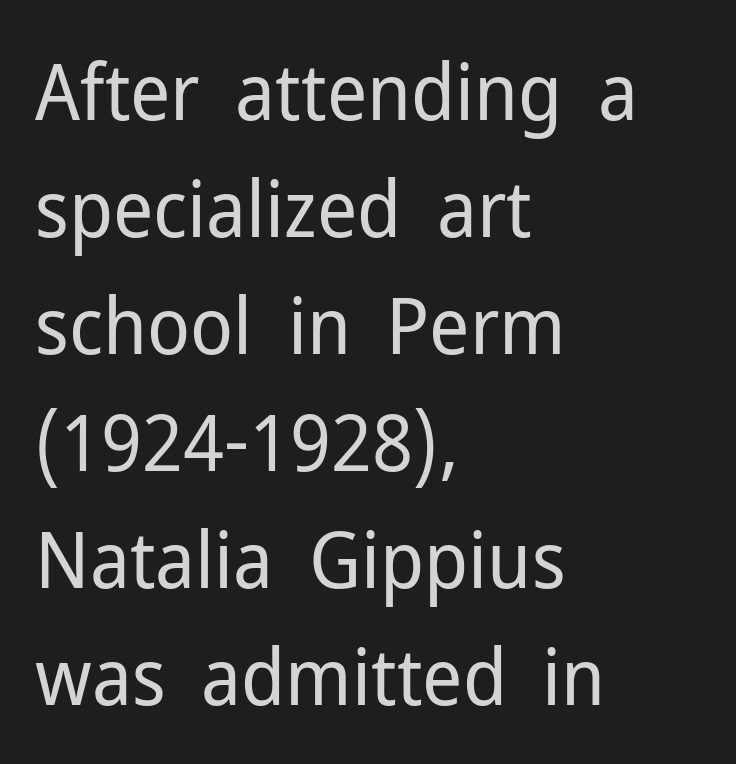
The image shows 79 px regular-weight sans-serif type, upright; set left-aligned, normal line spacing (1.48x), normal letter spacing, not underlined; low stroke contrast and a medium x-height.
